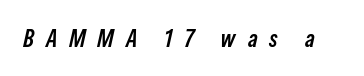
The image shows 24 px text type, italic (leaning right); set unusually wide letter spacing (+0.49 em), not underlined.
